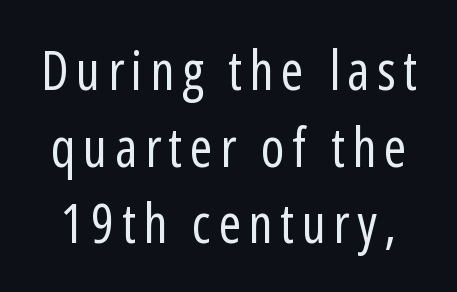
The image shows 54 px regular-weight, condensed sans-serif type, upright; set normal line spacing (1.42x), not underlined; low stroke contrast and a medium x-height.
